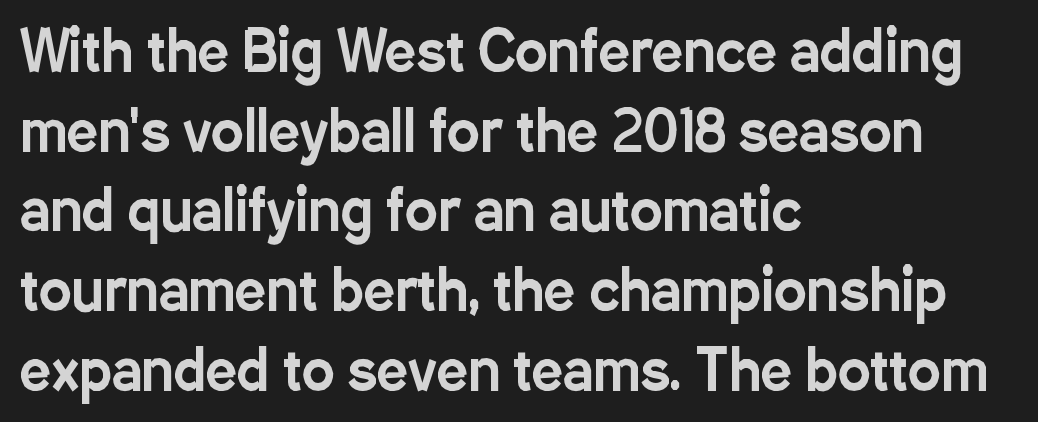
{"serif": "no", "italic": "no", "width": "condensed", "stroke_contrast": "low", "x_height": "medium", "monospaced": "no", "underline": "no", "align": "left", "line_spacing": "normal", "line_spacing_ratio": 1.45, "letter_spacing": "normal", "letter_spacing_em": 0.0, "glyph_px": 55}
